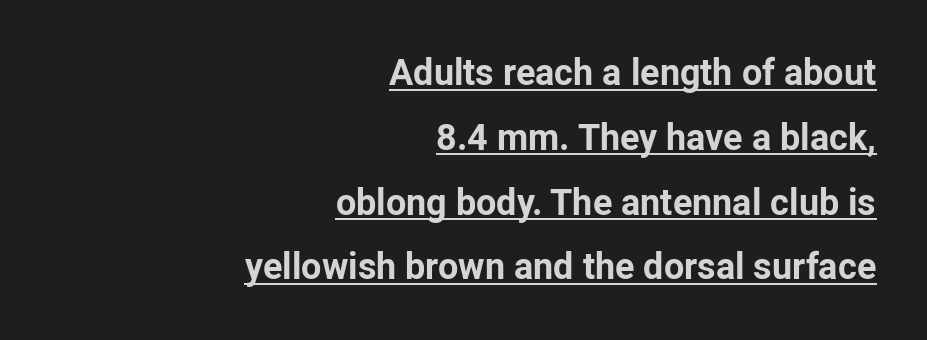
Q: Is the text bold? A: Yes.
Q: Is the text italic (slanted)? A: No, it is upright.
Q: Is the typeface a serif or a sans-serif typeface? A: Sans-serif.
Q: Is the text underlined? A: Yes.
Q: How is the paragraph aligned? A: Right-aligned.
Q: Is the spacing between letters normal or unusually wide? A: Normal.
Q: Width (condensed, normal, or wide)? A: Normal.
Q: Stroke contrast? A: Low.
Q: x-height? A: Medium.
Q: Monospaced? A: No.
